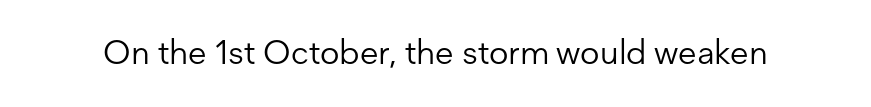
{"serif": "no", "italic": "no", "bold": "no", "weight": "light", "width": "normal", "stroke_contrast": "low", "x_height": "medium", "monospaced": "no", "underline": "no", "letter_spacing": "normal", "letter_spacing_em": 0.0, "glyph_px": 34}
